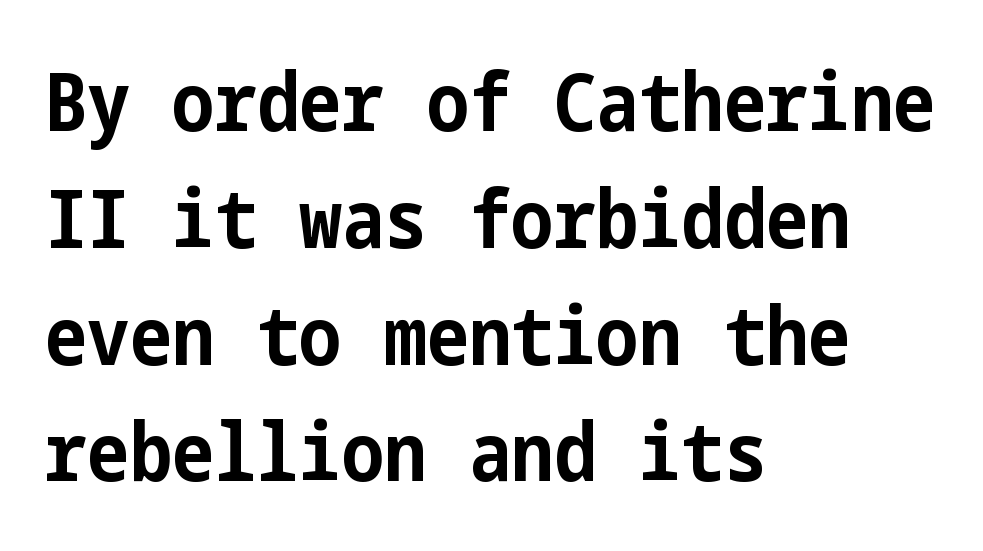
{"serif": "no", "italic": "no", "bold": "yes", "weight": "bold", "width": "condensed", "stroke_contrast": "low", "x_height": "medium", "underline": "no", "align": "left", "line_spacing": "normal", "line_spacing_ratio": 1.46, "letter_spacing": "normal", "letter_spacing_em": 0.0, "glyph_px": 80}
